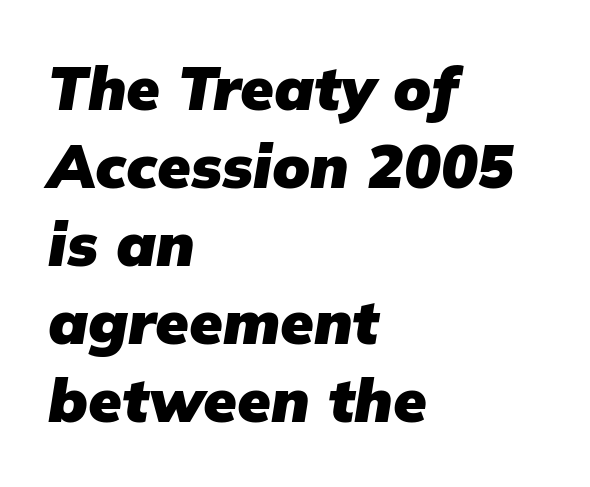
The image shows 61 px heavy sans-serif type; set left-aligned, normal line spacing (1.28x), normal letter spacing, not underlined; low stroke contrast and a medium x-height.
